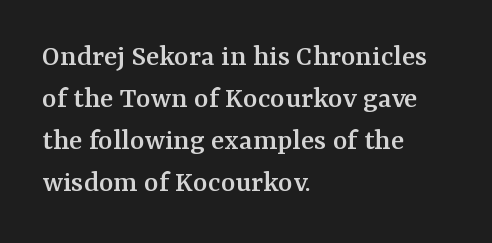
The lines sit at an ordinary, default distance from one another. The paragraph shown leans on its left margin. In terms of posture, this sample is upright. The letters sit at their default tracking, neither squeezed nor spread. Look at the bottom of the vertical strokes: they flare into serifs here. The gap between lines stays unmarked.
